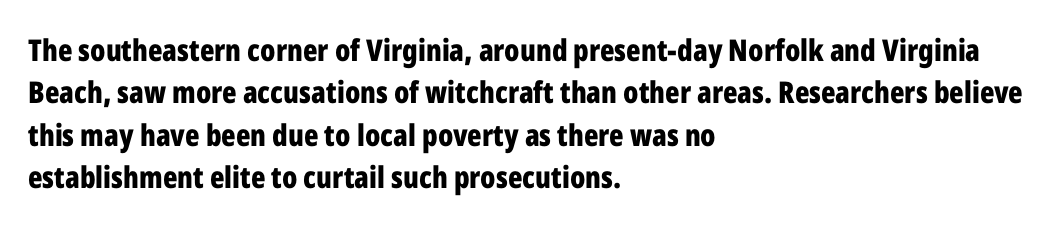
The image shows 30 px bold, condensed sans-serif type, upright; set left-aligned, normal line spacing (1.41x), normal letter spacing, not underlined; low stroke contrast and a medium x-height.
